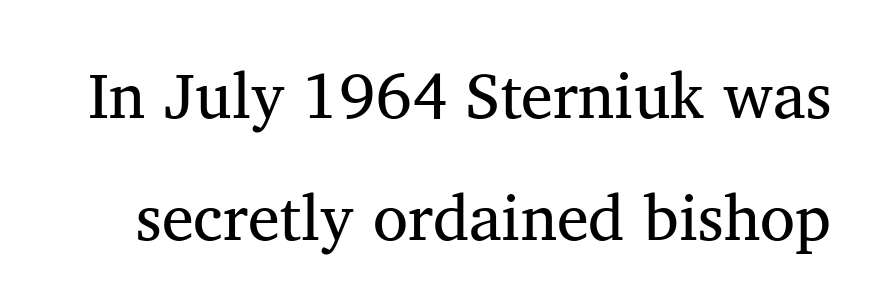
The image shows 64 px regular-weight serif type; set loose line spacing (1.91x), normal letter spacing, not underlined; medium stroke contrast and a medium x-height.
